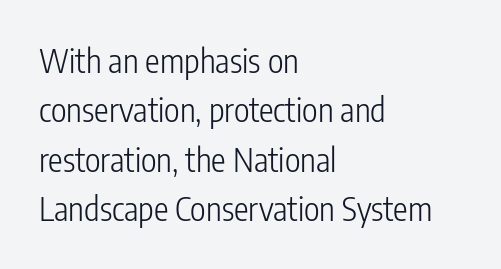
The image shows 33 px light, condensed sans-serif type, upright; set left-aligned, normal line spacing (1.5x), normal letter spacing, not underlined; low stroke contrast and a medium x-height.
